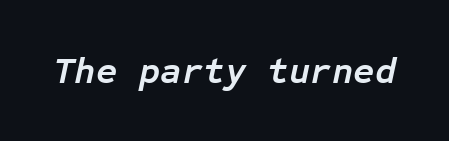
Is this a fixed-width face? Yes — each glyph sits in an identical cell. Yep, that's italic — everything's leaning. The type is set solid horizontally, with unmodified tracking. Descender tails drop into unmarked territory. The sample has been set heavy, in full bold.
